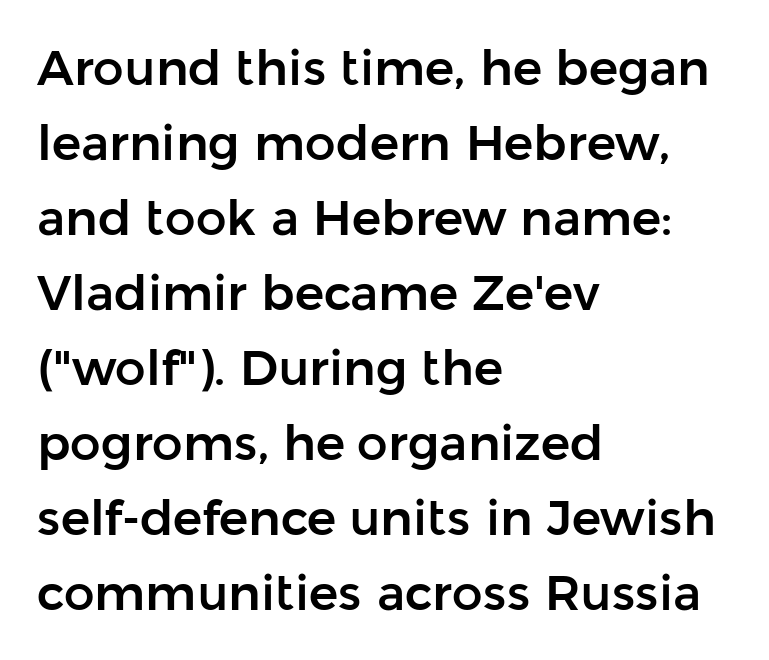
The image shows 49 px sans-serif type, upright; set left-aligned, normal line spacing (1.53x), normal letter spacing, not underlined; low stroke contrast and a medium x-height.
